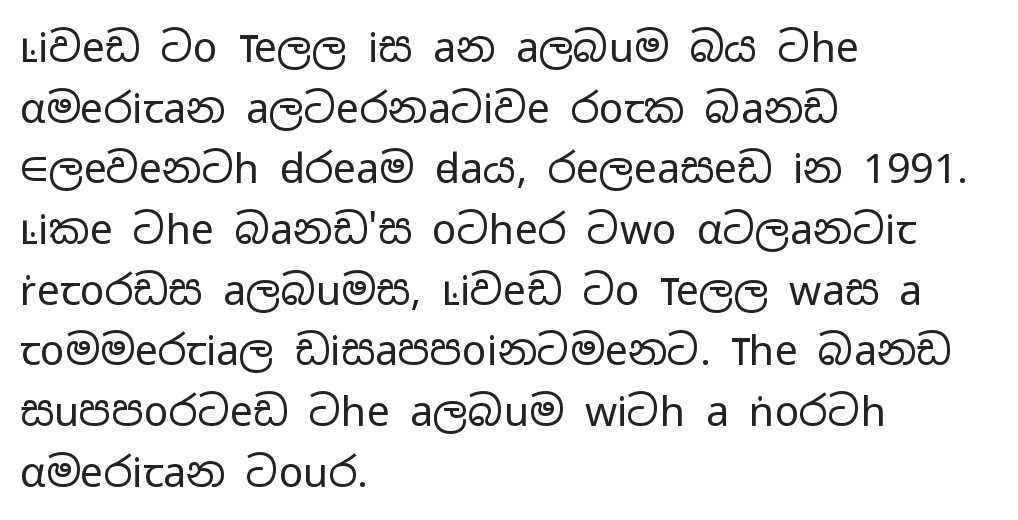
Note: no serifs on the glyphs. The letters stand upright; this is a roman face. The space directly below the letters is spotless. Between one letter and the next there's only the usual sliver of space. The space between consecutive lines is moderate. Line beginnings align vertically; line endings do not.
